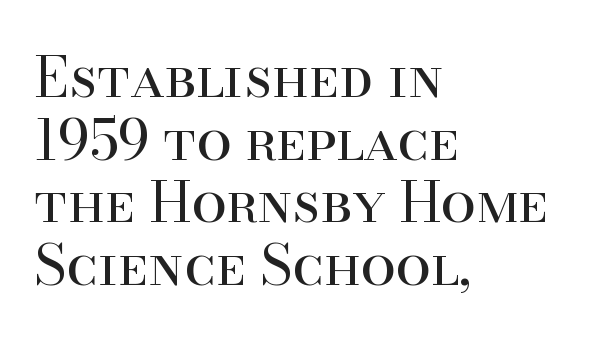
{"serif": "yes", "italic": "no", "bold": "no", "weight": "regular", "width": "normal", "stroke_contrast": "high", "x_height": "small", "monospaced": "no", "underline": "no", "align": "left", "line_spacing": "tight", "line_spacing_ratio": 1.12, "letter_spacing": "normal", "letter_spacing_em": 0.0, "glyph_px": 56}
